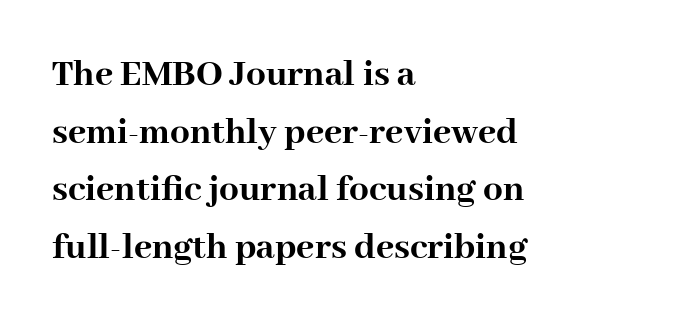
Q: Is the text bold? A: Yes.
Q: Is the text italic (slanted)? A: No, it is upright.
Q: Is the typeface a serif or a sans-serif typeface? A: Serif.
Q: Is the text underlined? A: No.
Q: How is the paragraph aligned? A: Left-aligned.
Q: Is the spacing between letters normal or unusually wide? A: Normal.
Q: Is the spacing between lines tight, normal or loose? A: Normal.
Q: Width (condensed, normal, or wide)? A: Normal.
Q: Stroke contrast? A: High.
Q: x-height? A: Medium.
Q: Monospaced? A: No.
